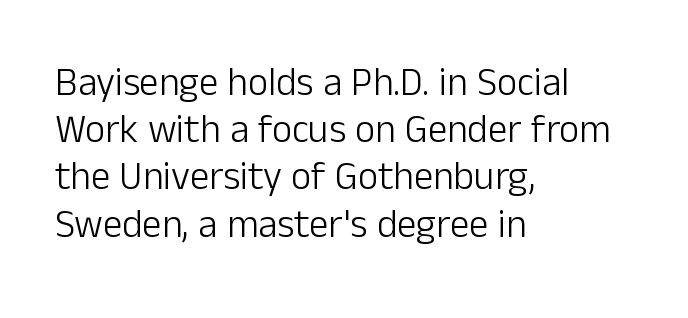
Quick note: not italic, upright. The text block is weighted toward the left margin, trailing off unevenly rightward. Compared with a typical body face, this is equally light or lighter still. There is no visible air inserted between adjacent glyphs. Letterform terminals end flat and unadorned throughout the passage. Underlining? Definitely not there.
